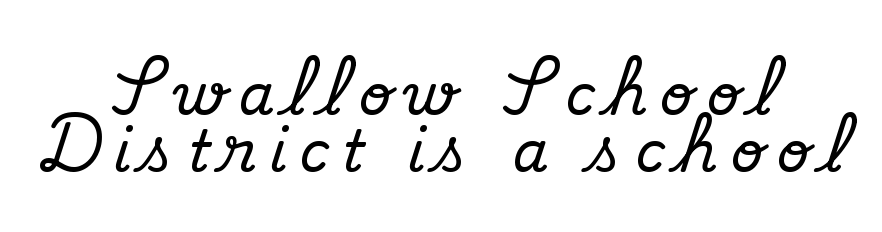
The image shows 57 px serif type; set centered, tight line spacing (1.0x), unusually wide letter spacing (+0.23 em), not underlined; medium stroke contrast and a small x-height.
